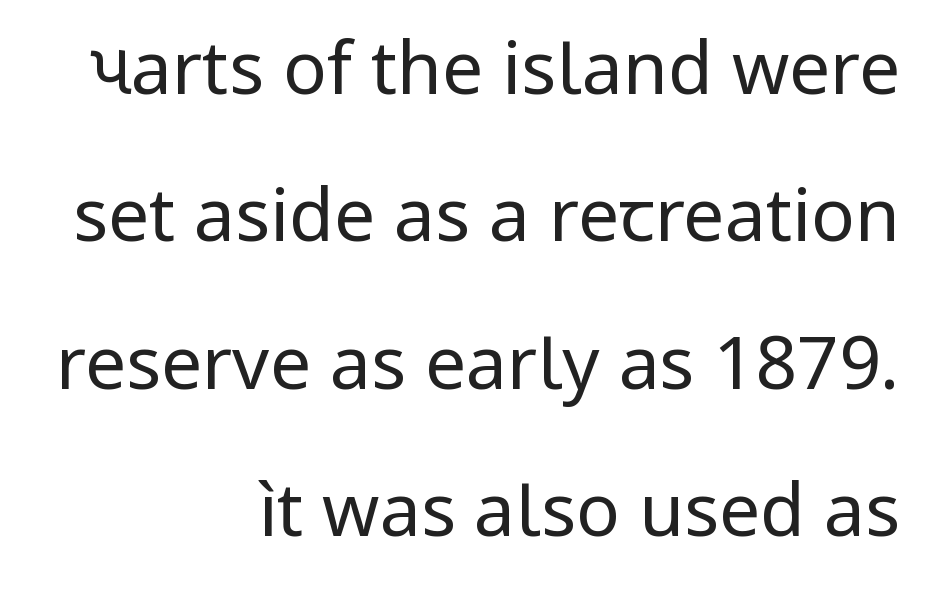
The image shows 73 px regular-weight sans-serif type, upright; set right-aligned, loose line spacing (2.02x), normal letter spacing, not underlined; low stroke contrast and a medium x-height.
